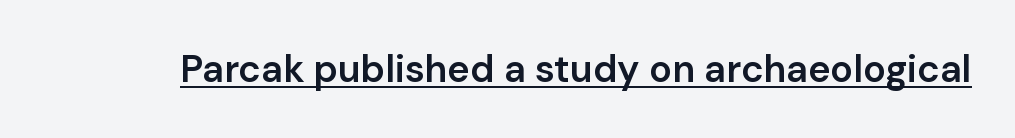
Q: Is the text bold? A: Semi-bold.
Q: Is the text italic (slanted)? A: No, it is upright.
Q: Is the typeface a serif or a sans-serif typeface? A: Sans-serif.
Q: Is the text underlined? A: Yes.
Q: Is the spacing between letters normal or unusually wide? A: Normal.
Q: Width (condensed, normal, or wide)? A: Normal.
Q: Stroke contrast? A: Low.
Q: x-height? A: Medium.
Q: Monospaced? A: No.
